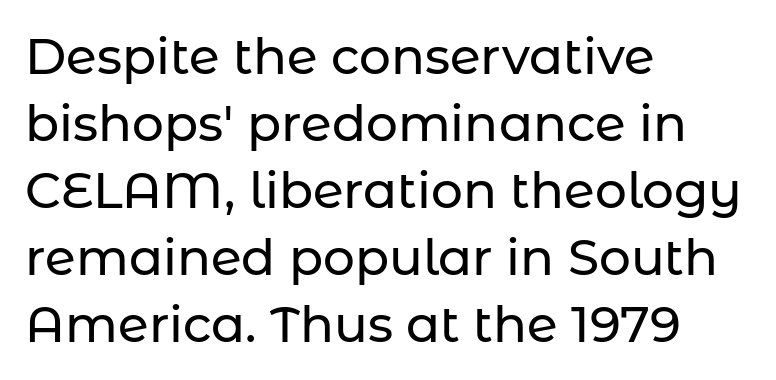
{"serif": "no", "italic": "no", "width": "normal", "stroke_contrast": "low", "x_height": "medium", "monospaced": "no", "underline": "no", "align": "left", "line_spacing": "normal", "line_spacing_ratio": 1.34, "letter_spacing": "normal", "letter_spacing_em": 0.0, "glyph_px": 50}
